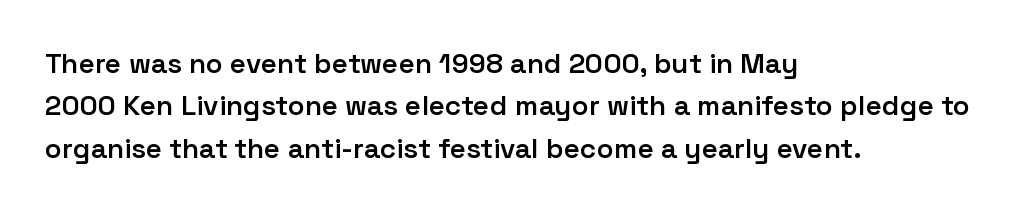
How are the letters spaced? Ordinarily, with no added tracking. This rendering features lettering with no underline. Note the varied advance widths — an 'i' is clearly narrower than an 'm'. These lines were composed using upright roman letters. A semibold gives these letters moderate extra thickness, short of bold.
